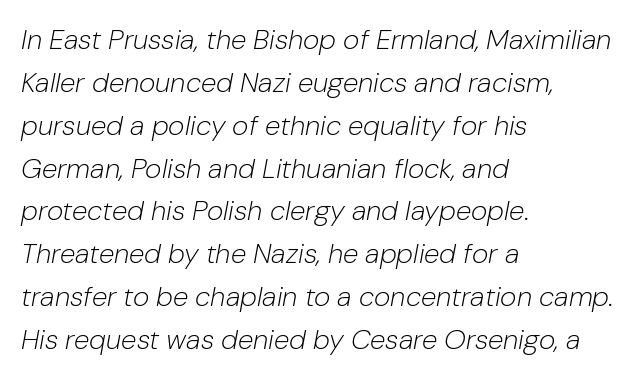
{"italic": "yes", "lean": "right", "slant_degrees": 10, "bold": "no", "weight": "light", "width": "normal", "stroke_contrast": "low", "x_height": "medium", "monospaced": "no", "underline": "no", "align": "left", "line_spacing": "normal", "line_spacing_ratio": 1.53, "letter_spacing": "normal", "letter_spacing_em": 0.0, "glyph_px": 28}
